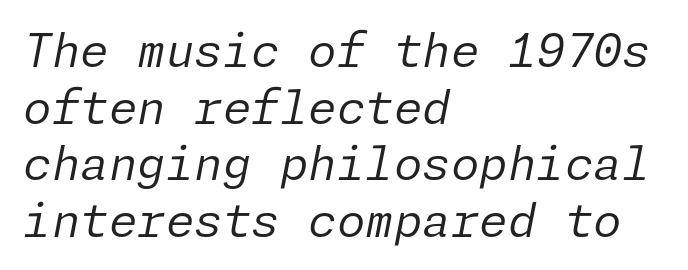
The image shows 46 px regular-weight type, italic (leaning right); set left-aligned, line spacing 1.23x, normal letter spacing, not underlined; low stroke contrast and a medium x-height.
